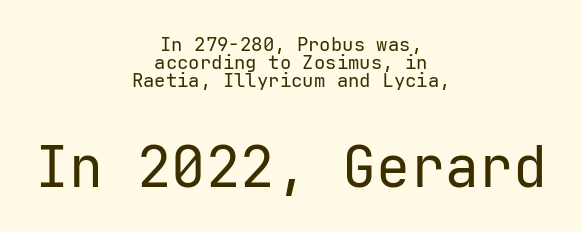
{"serif": "no", "italic": "no", "bold": "no", "weight": "regular", "width": "normal", "stroke_contrast": "low", "x_height": "medium", "underline": "no", "align": "center", "line_spacing": "tight", "line_spacing_ratio": 0.96, "letter_spacing": "normal", "letter_spacing_em": 0.0, "larger_block": "second", "size_ratio": 3.0, "glyph_px": 57}
